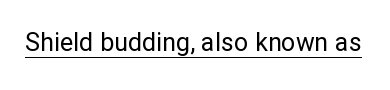
The letterforms sit at book weight or below. Posture: upright roman. Here the glyphs are tracked normally, forming tight word shapes. The words here are underlined.
